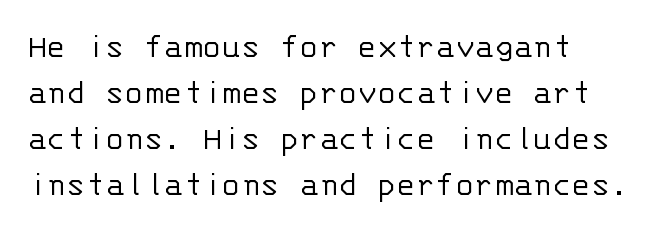
Q: Is the text bold? A: No.
Q: Is the text italic (slanted)? A: No, it is upright.
Q: Is the typeface a serif or a sans-serif typeface? A: Sans-serif.
Q: Is the text underlined? A: No.
Q: How is the paragraph aligned? A: Left-aligned.
Q: Is the spacing between letters normal or unusually wide? A: Normal.
Q: Is the spacing between lines tight, normal or loose? A: Normal.
Q: Width (condensed, normal, or wide)? A: Normal.
Q: Stroke contrast? A: Low.
Q: x-height? A: Large.
Q: Monospaced? A: Yes.
